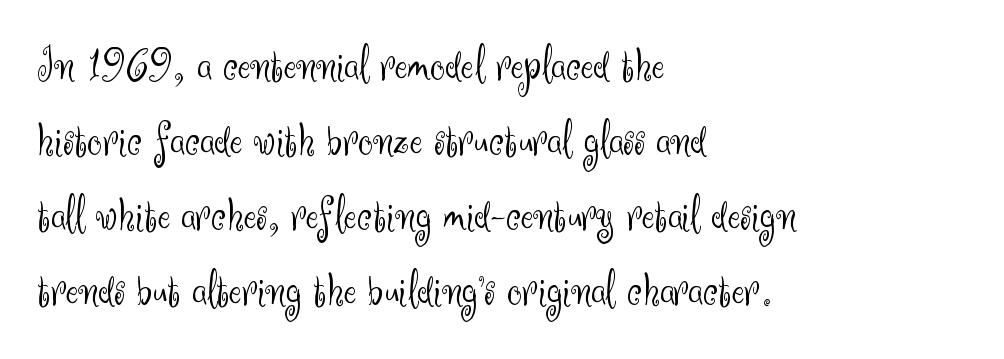
The letters advance in unequal steps, a hallmark of proportional type. Italic: no, the glyphs are upright roman. Has an underline been added? It has not. The weight would be labelled regular, book, light, or lighter still.
